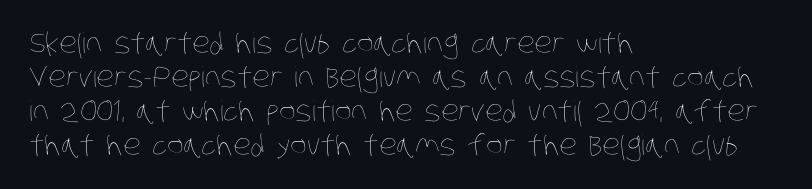
{"bold": "no", "weight": "thin", "width": "condensed", "stroke_contrast": "low", "x_height": "large", "monospaced": "no", "underline": "no", "align": "left", "line_spacing_ratio": 1.21, "letter_spacing": "normal", "letter_spacing_em": 0.0, "glyph_px": 28}
